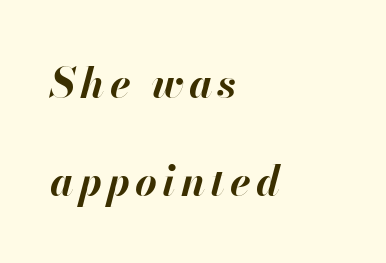
The image shows 42 px bold type, italic (leaning right); set left-aligned, loose line spacing (2.33x), not underlined; high stroke contrast and a small x-height.
